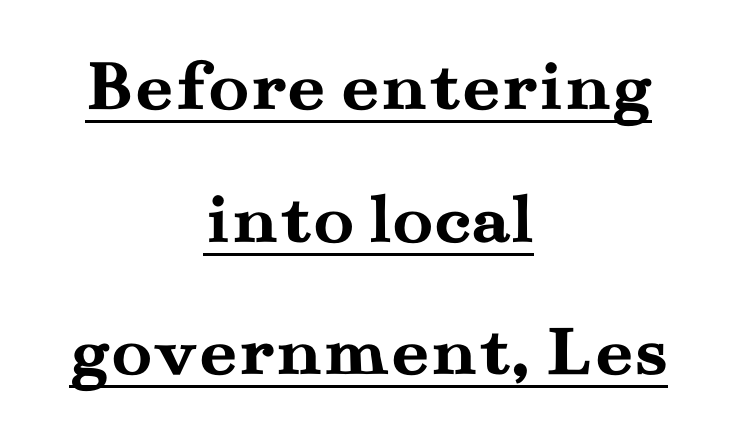
The image shows 75 px semibold, wide serif type, upright; set centered, line spacing 1.77x, normal letter spacing, underlined; medium stroke contrast and a small x-height.
